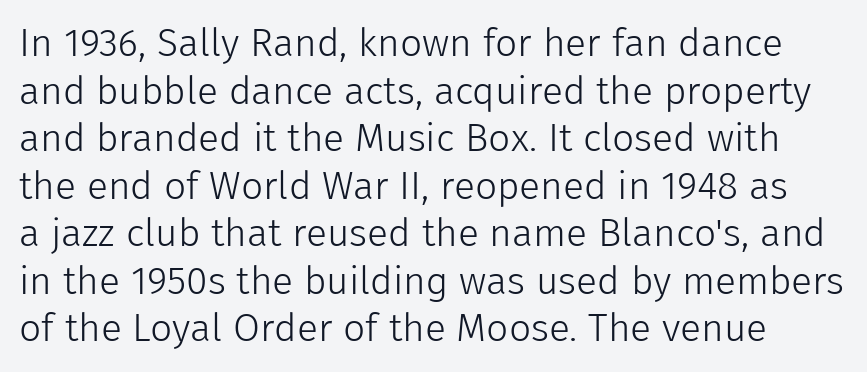
{"serif": "no", "italic": "no", "bold": "no", "weight": "light", "width": "normal", "stroke_contrast": "low", "x_height": "medium", "monospaced": "no", "underline": "no", "line_spacing_ratio": 1.22, "letter_spacing": "normal", "letter_spacing_em": 0.0, "glyph_px": 39}
